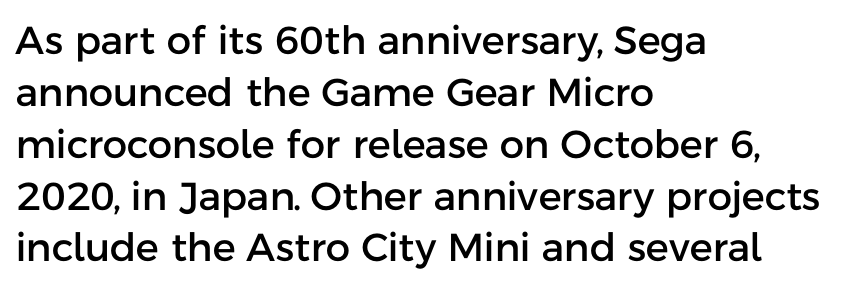
Q: Is the text italic (slanted)? A: No, it is upright.
Q: Is the typeface a serif or a sans-serif typeface? A: Sans-serif.
Q: Is the text underlined? A: No.
Q: How is the paragraph aligned? A: Left-aligned.
Q: Is the spacing between letters normal or unusually wide? A: Normal.
Q: Is the spacing between lines tight, normal or loose? A: Normal.
Q: Width (condensed, normal, or wide)? A: Normal.
Q: Stroke contrast? A: Low.
Q: x-height? A: Medium.
Q: Monospaced? A: No.
